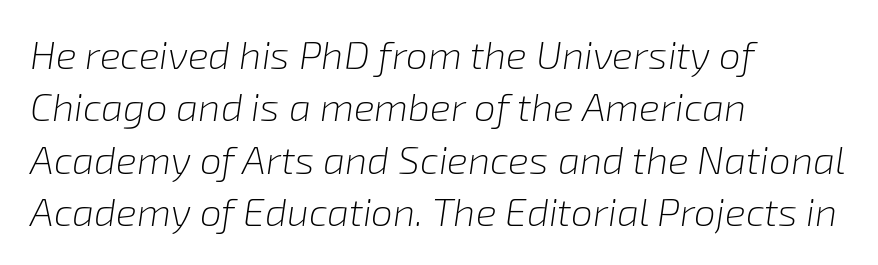
Summary of vertical rhythm: regular, with standard interline spacing. Compared with a centered layout, this one pins lines to the left instead. Bare-footed words on every line. This is not heavy type; no bold has been used. Glyph-to-glyph distance matches everyday printed text.
